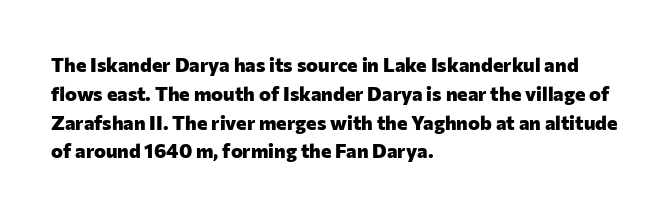
Q: Is the text bold? A: Yes.
Q: Is the text italic (slanted)? A: No, it is upright.
Q: Is the text underlined? A: No.
Q: How is the paragraph aligned? A: Left-aligned.
Q: Is the spacing between letters normal or unusually wide? A: Normal.
Q: Is the spacing between lines tight, normal or loose? A: Normal.
